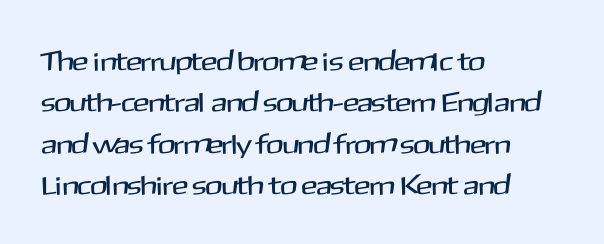
Q: Is the text italic (slanted)? A: No, it is upright.
Q: Is the text underlined? A: No.
Q: How is the paragraph aligned? A: Left-aligned.
Q: Is the spacing between letters normal or unusually wide? A: Normal.
Q: Is the spacing between lines tight, normal or loose? A: Normal.
